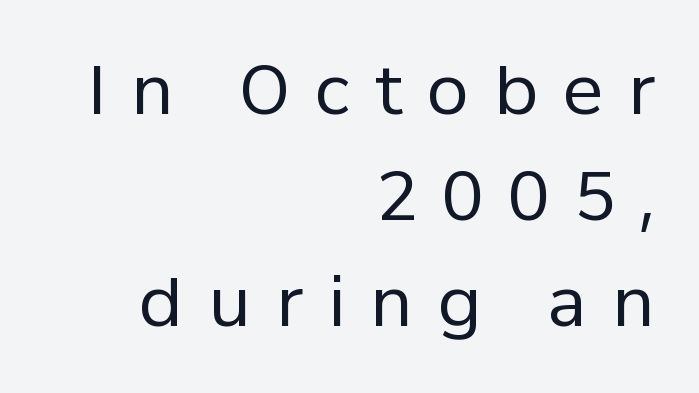
Q: Is the text bold? A: No.
Q: Is the text italic (slanted)? A: No, it is upright.
Q: Is the typeface a serif or a sans-serif typeface? A: Sans-serif.
Q: Is the text underlined? A: No.
Q: How is the paragraph aligned? A: Right-aligned.
Q: Is the spacing between letters normal or unusually wide? A: Unusually wide.
Q: Is the spacing between lines tight, normal or loose? A: Normal.
Q: Width (condensed, normal, or wide)? A: Normal.
Q: Stroke contrast? A: Low.
Q: x-height? A: Medium.
Q: Monospaced? A: No.
